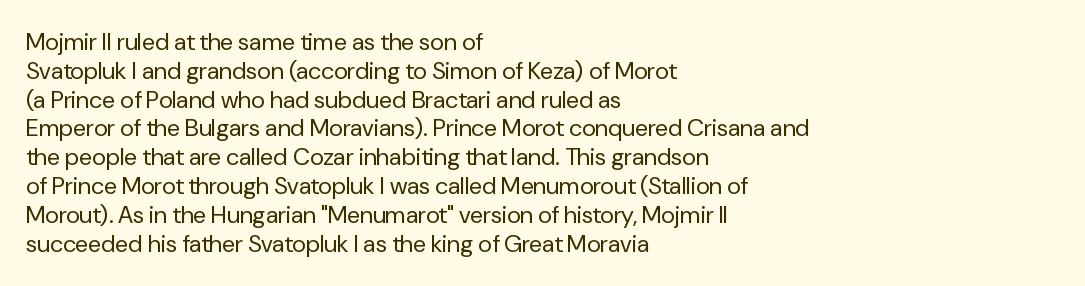
{"italic": "no", "bold": "no", "underline": "no", "align": "left", "line_spacing_ratio": 1.2, "letter_spacing": "normal", "letter_spacing_em": 0.0, "glyph_px": 24}
